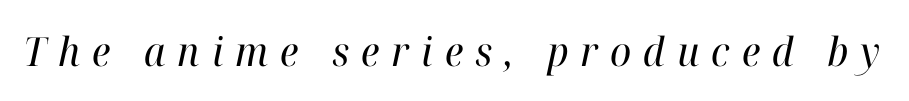
Is this a fixed-width face? No — the glyphs have proportional, varying widths. The text was rendered using a seriffed face with decorative stroke endings. Is the type heavy? It reads as light-to-regular instead. Is the letter spacing exaggerated? Yes — the characters are pushed far apart.
